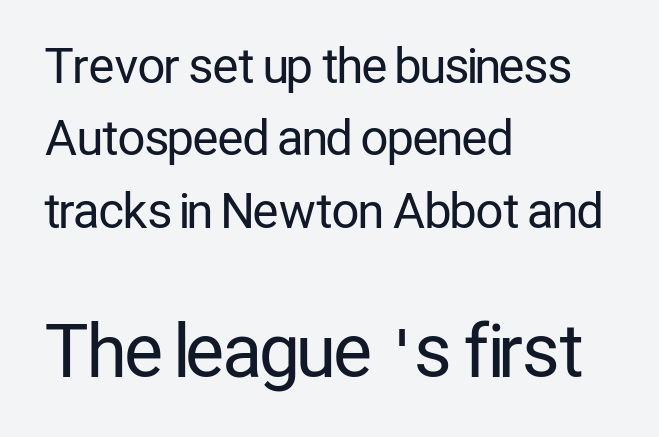
The words here are not underlined. Bold? No — there's no thickening of the strokes. Compared with typical paragraphs, the rows here are spaced about the same. Unlike italic type, these characters show no tilt at all. The rendering uses natural spacing where letterforms have individual widths.
